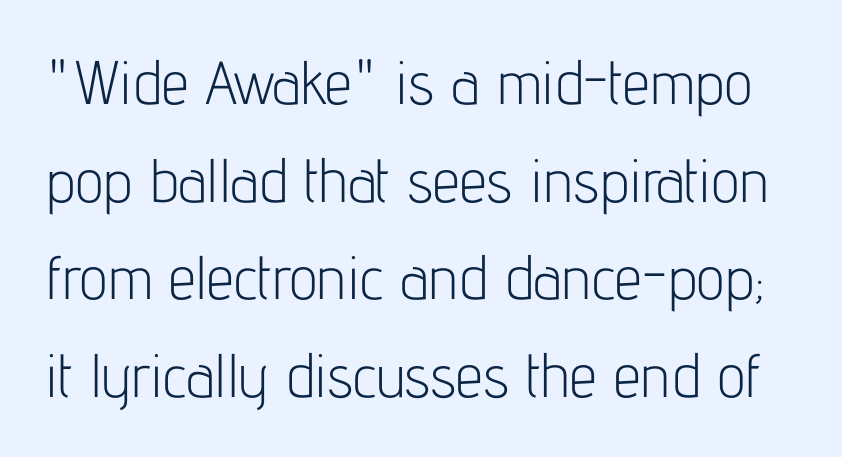
{"serif": "no", "italic": "no", "bold": "no", "weight": "light", "width": "condensed", "stroke_contrast": "low", "x_height": "medium", "monospaced": "no", "underline": "no", "line_spacing": "normal", "line_spacing_ratio": 1.6, "letter_spacing": "normal", "letter_spacing_em": 0.0, "glyph_px": 61}
